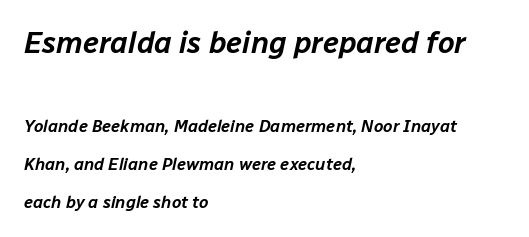
Rendered with sloped, italic letterforms. Typesetter's note — upper block bumped up in size, lower block left smaller. The passage shown has conventional tracking throughout. What's the leading like? Stretched, with rows far apart. The setting favours the left margin, as ordinary paragraphs usually do.
